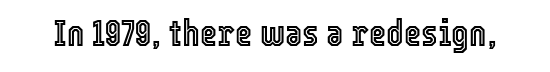
Unlike italic type, these characters show no tilt at all. Inter-character spacing is left at the font's built-in metrics. The face used here is proportionally spaced, like ordinary book or web type. This rendering features lettering with no underline.
